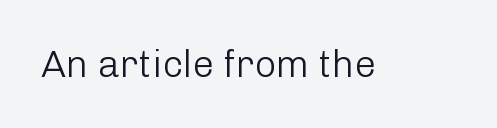
Heft: none added — not bold. Spacing between characters is what you'd get straight out of the box. In terms of letterform style, serifs are entirely absent. Bare-footed words on every line. The rendering uses natural spacing where letterforms have individual widths.
